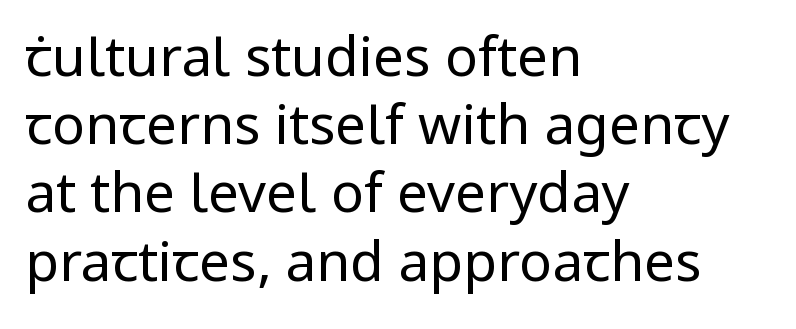
Q: Is the text bold? A: No.
Q: Is the text italic (slanted)? A: No, it is upright.
Q: Is the typeface a serif or a sans-serif typeface? A: Sans-serif.
Q: Is the text underlined? A: No.
Q: How is the paragraph aligned? A: Left-aligned.
Q: Is the spacing between letters normal or unusually wide? A: Normal.
Q: Width (condensed, normal, or wide)? A: Normal.
Q: Stroke contrast? A: Low.
Q: x-height? A: Medium.
Q: Monospaced? A: No.
